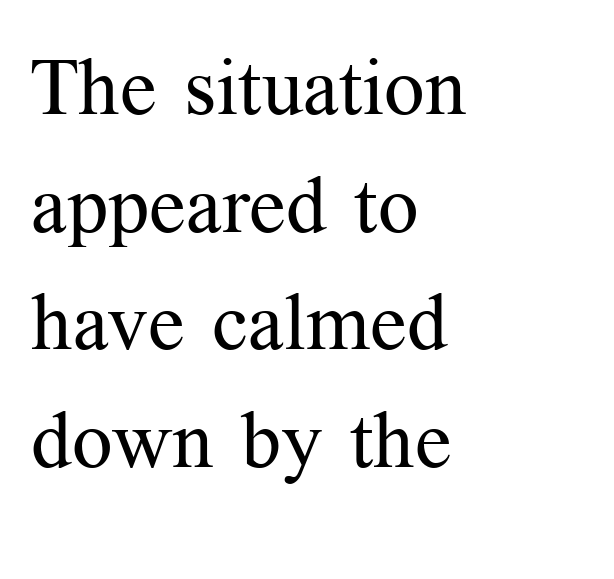
The image shows 80 px regular-weight serif type, upright; set left-aligned, normal line spacing (1.47x), normal letter spacing, not underlined; medium stroke contrast and a medium x-height.
